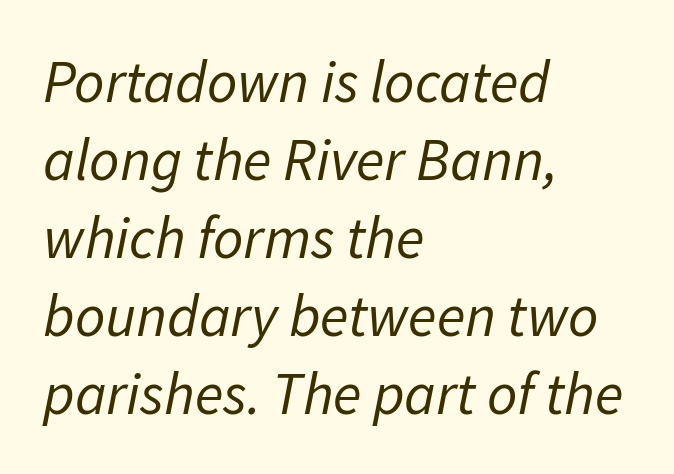
The image shows 59 px regular-weight type, italic (leaning right); set left-aligned, normal line spacing (1.32x), normal letter spacing, not underlined; low stroke contrast and a medium x-height.
